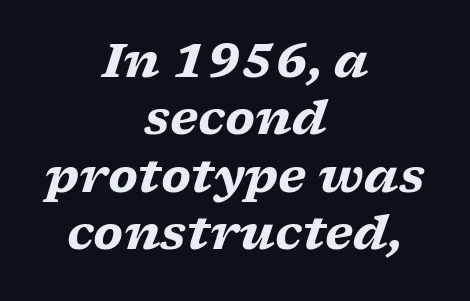
Type without underlining. Is the type slanted? Yes — the strokes lean at a clear angle. You can tell from the footed stems that serif type was used. Pretty heavy lettering here — definitely bold.
